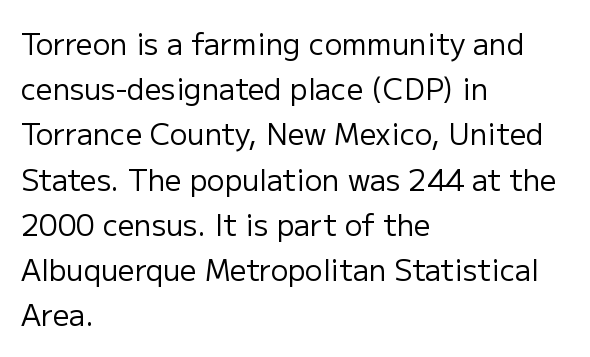
This is sans-serif lettering, the kind often seen on screens and signage. The lettering stays uniformly vertical, giving the passage a roman look. Beneath every word, the page is bare. The face used here is proportionally spaced, like ordinary book or web type. Summary of weight: not heavy and not bold.
